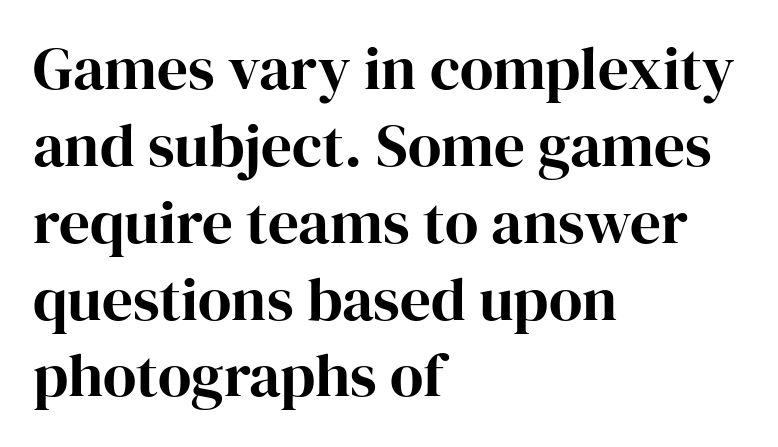
Honestly, the row spacing looks completely unremarkable. Each word holds together tightly as a unit, with standard inter-letter gaps. The lettering holds an erect, upright posture throughout. The typeface chosen for these lines features serifs. These lines are rendered in a variable-pitch font.
